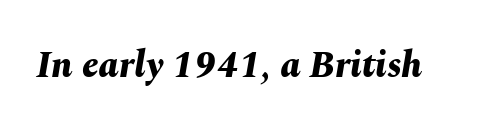
The image shows 37 px bold type, italic (leaning right); set normal letter spacing, not underlined; medium stroke contrast and a medium x-height.
